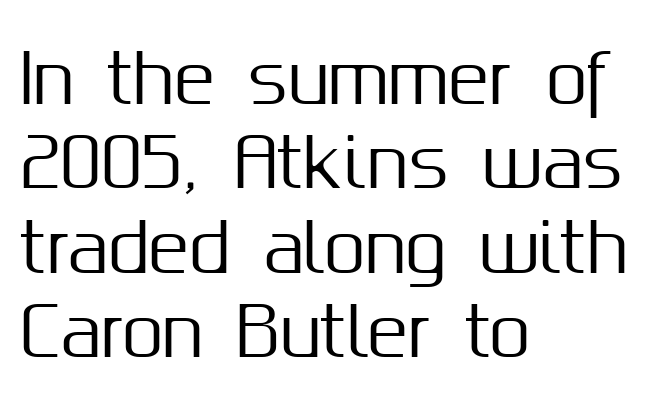
The image shows 67 px sans-serif type, upright; set left-aligned, normal line spacing (1.26x), normal letter spacing, not underlined; medium stroke contrast and a medium x-height.
